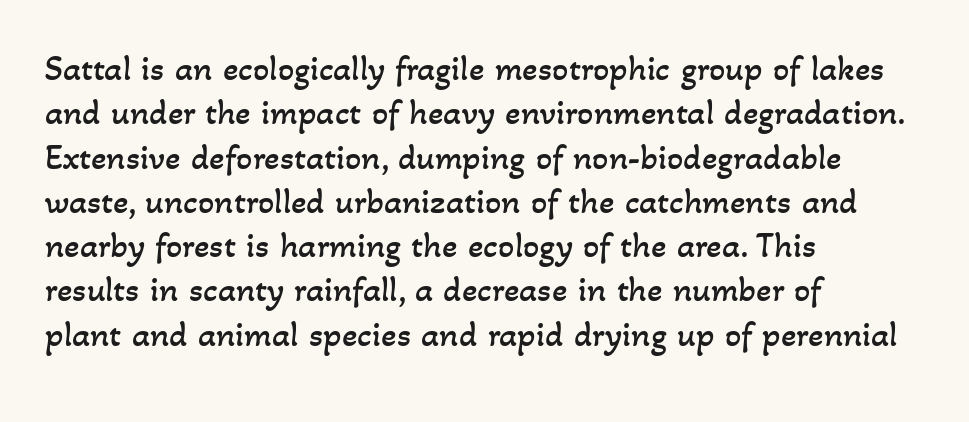
Spacing verdict: proportional, widths tailored to each character. Bare-footed words on every line. The passage shown is not bold in any degree. The face used here is rendered with its standard letterfit. One-word summary of the alignment: left.
